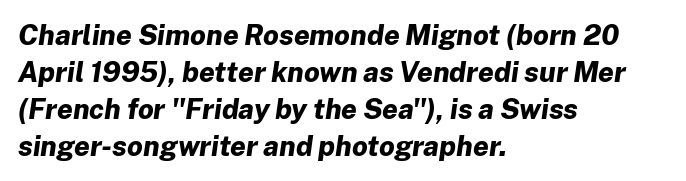
Q: Is the text bold? A: Yes.
Q: Is the text italic (slanted)? A: Yes, it leans right by about 8 degrees.
Q: Is the text underlined? A: No.
Q: How is the paragraph aligned? A: Left-aligned.
Q: Is the spacing between letters normal or unusually wide? A: Normal.
Q: Is the spacing between lines tight, normal or loose? A: Normal.
Q: Width (condensed, normal, or wide)? A: Normal.
Q: Stroke contrast? A: Low.
Q: x-height? A: Medium.
Q: Monospaced? A: No.
